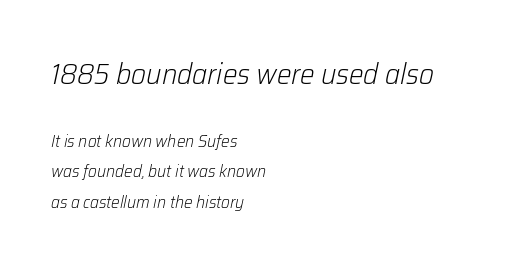
Q: Is the text bold? A: No.
Q: Is the text italic (slanted)? A: Yes, it leans right by about 12 degrees.
Q: Is the text underlined? A: No.
Q: How is the paragraph aligned? A: Left-aligned.
Q: Is the spacing between letters normal or unusually wide? A: Normal.
Q: Which block of text is set in a larger size, the first (top) or the second (bottom)? A: The first (top) one.
Q: Width (condensed, normal, or wide)? A: Normal.
Q: Stroke contrast? A: Low.
Q: x-height? A: Medium.
Q: Monospaced? A: No.
